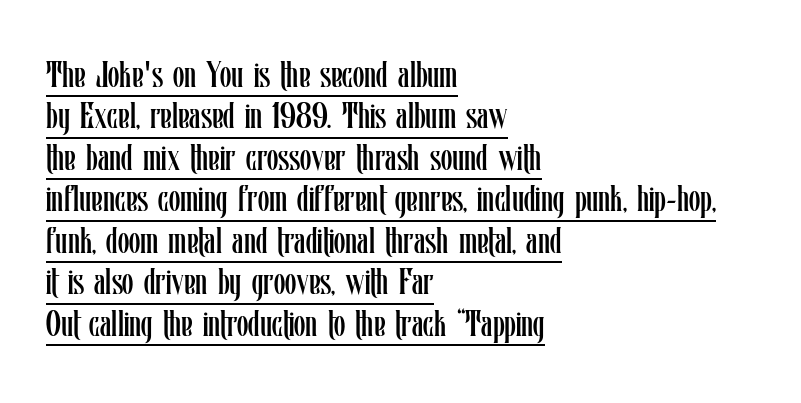
Q: Is the text bold? A: No.
Q: Is the text italic (slanted)? A: No, it is upright.
Q: Is the text underlined? A: Yes.
Q: How is the paragraph aligned? A: Left-aligned.
Q: Is the spacing between letters normal or unusually wide? A: Normal.
Q: Is the spacing between lines tight, normal or loose? A: Tight.
Q: Width (condensed, normal, or wide)? A: Condensed.
Q: Stroke contrast? A: Low.
Q: x-height? A: Medium.
Q: Monospaced? A: No.
